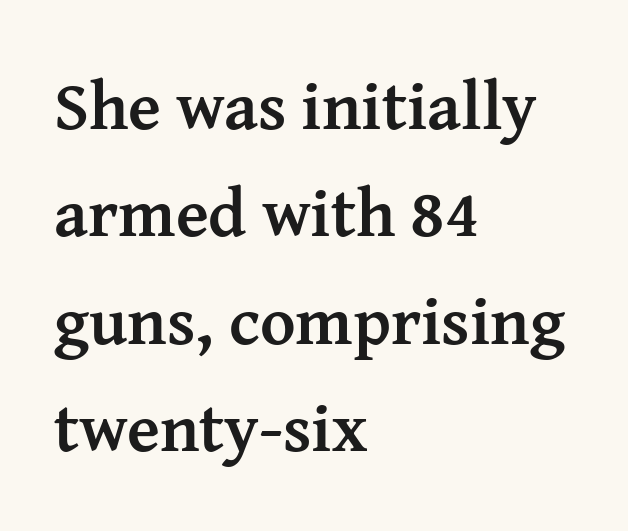
Serif or sans? Serif — the stroke terminals have little feet. Students, this is bold: see how much ink each stroke carries. Observe the ordinary spacing: letters are neighbours, not strangers. A normal amount of white space separates one row of letters from the next.
